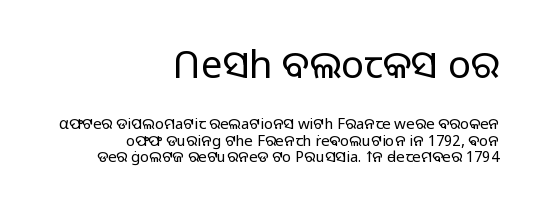
{"serif": "no", "italic": "no", "bold": "no", "weight": "light", "width": "normal", "stroke_contrast": "low", "x_height": "medium", "monospaced": "no", "underline": "no", "align": "right", "line_spacing": "tight", "line_spacing_ratio": 1.1, "letter_spacing": "normal", "letter_spacing_em": 0.0, "larger_block": "first", "size_ratio": 2.53, "glyph_px": 38}
